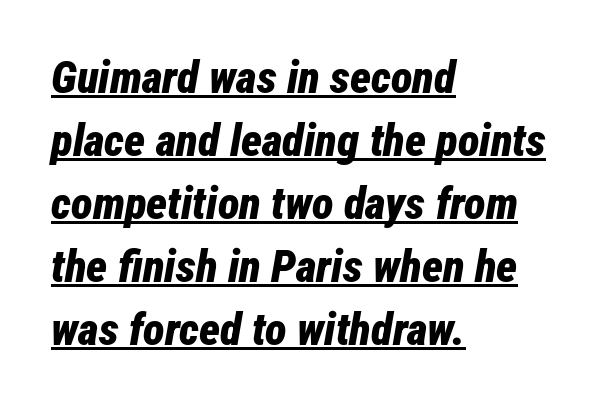
Notice how the passage keeps a crisp vertical edge on the left only. Honestly, the underline is the first thing you notice here. Does the leading feel generous? No, just average. The letters sit at their default tracking, neither squeezed nor spread. In terms of posture, this sample is oblique.
